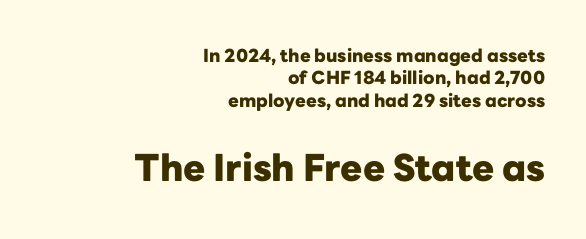
Q: Is the text bold? A: Yes.
Q: Is the text italic (slanted)? A: No, it is upright.
Q: Is the typeface a serif or a sans-serif typeface? A: Sans-serif.
Q: Is the text underlined? A: No.
Q: How is the paragraph aligned? A: Right-aligned.
Q: Is the spacing between letters normal or unusually wide? A: Normal.
Q: Which block of text is set in a larger size, the first (top) or the second (bottom)? A: The second (bottom) one.
Q: Width (condensed, normal, or wide)? A: Normal.
Q: Stroke contrast? A: Low.
Q: x-height? A: Medium.
Q: Monospaced? A: No.
